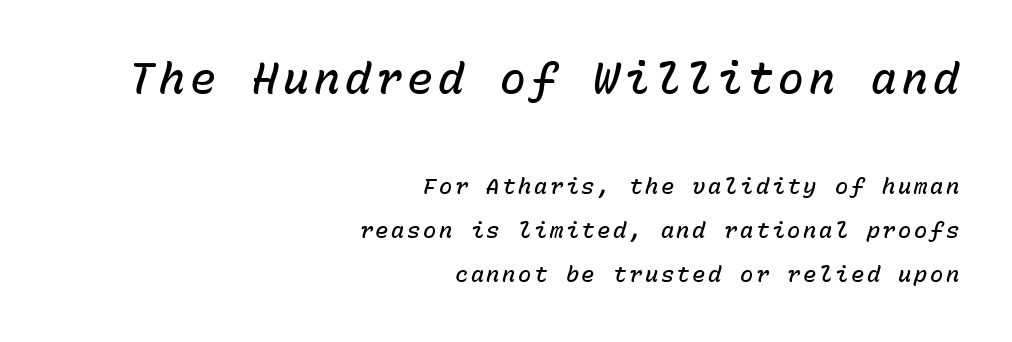
The image shows 43 px semibold type, italic (leaning right), monospaced; set right-aligned, loose line spacing (2.0x), not underlined; the first (top) block is 1.95x larger; low stroke contrast and a medium x-height.
